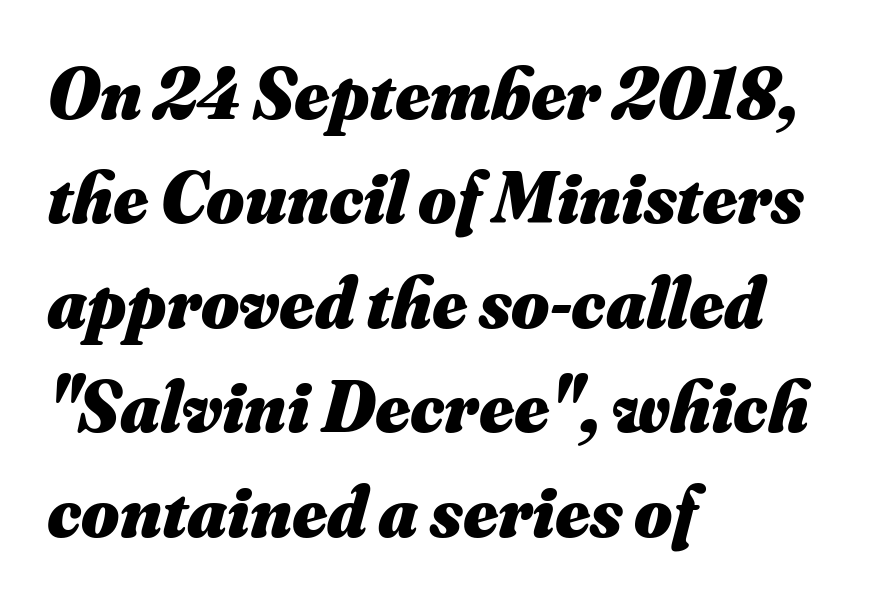
Q: Is the text bold? A: Yes.
Q: Is the text italic (slanted)? A: Yes, it leans right by about 16 degrees.
Q: Is the text underlined? A: No.
Q: How is the paragraph aligned? A: Left-aligned.
Q: Is the spacing between letters normal or unusually wide? A: Normal.
Q: Is the spacing between lines tight, normal or loose? A: Normal.
Q: Width (condensed, normal, or wide)? A: Normal.
Q: Stroke contrast? A: Medium.
Q: x-height? A: Small.
Q: Monospaced? A: No.
